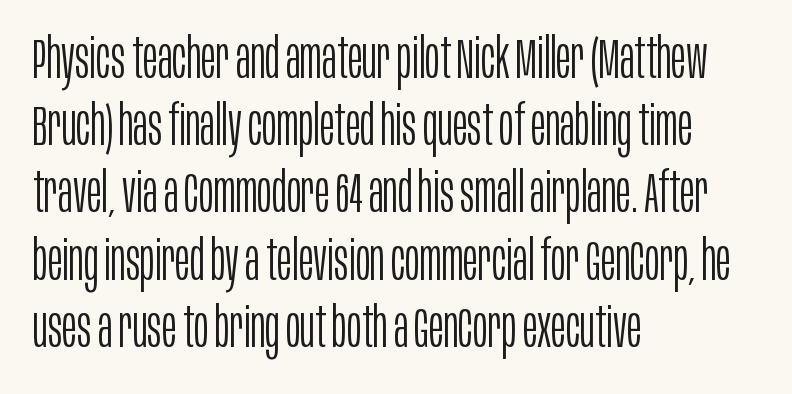
Q: Is the text bold? A: No.
Q: Is the text italic (slanted)? A: No, it is upright.
Q: Is the typeface a serif or a sans-serif typeface? A: Sans-serif.
Q: Is the text underlined? A: No.
Q: How is the paragraph aligned? A: Left-aligned.
Q: Is the spacing between letters normal or unusually wide? A: Normal.
Q: Width (condensed, normal, or wide)? A: Condensed.
Q: Stroke contrast? A: Low.
Q: x-height? A: Large.
Q: Monospaced? A: No.
